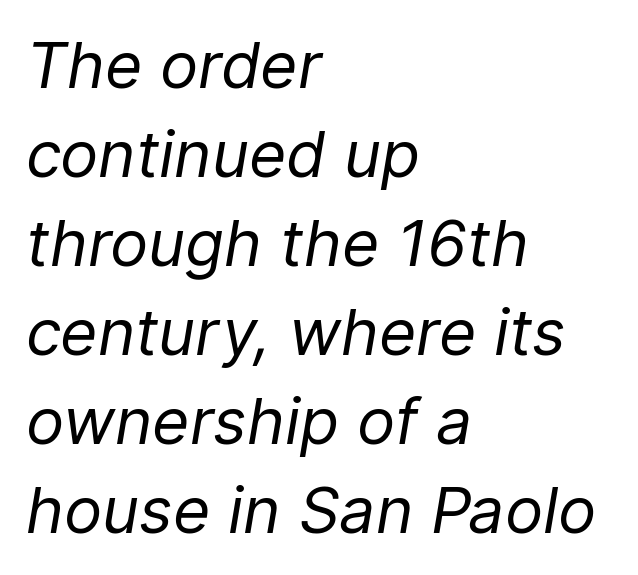
Q: Is the text bold? A: No.
Q: Is the text italic (slanted)? A: Yes, it leans right by about 9 degrees.
Q: Is the text underlined? A: No.
Q: How is the paragraph aligned? A: Left-aligned.
Q: Is the spacing between letters normal or unusually wide? A: Normal.
Q: Is the spacing between lines tight, normal or loose? A: Normal.
Q: Width (condensed, normal, or wide)? A: Normal.
Q: Stroke contrast? A: Low.
Q: x-height? A: Medium.
Q: Monospaced? A: No.
